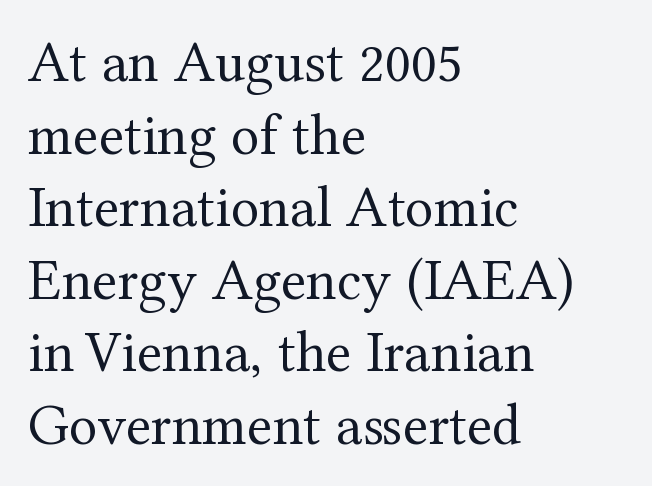
{"serif": "yes", "italic": "no", "bold": "no", "weight": "regular", "width": "normal", "stroke_contrast": "medium", "x_height": "medium", "monospaced": "no", "underline": "no", "align": "left", "line_spacing_ratio": 1.23, "letter_spacing": "normal", "letter_spacing_em": 0.0, "glyph_px": 59}
